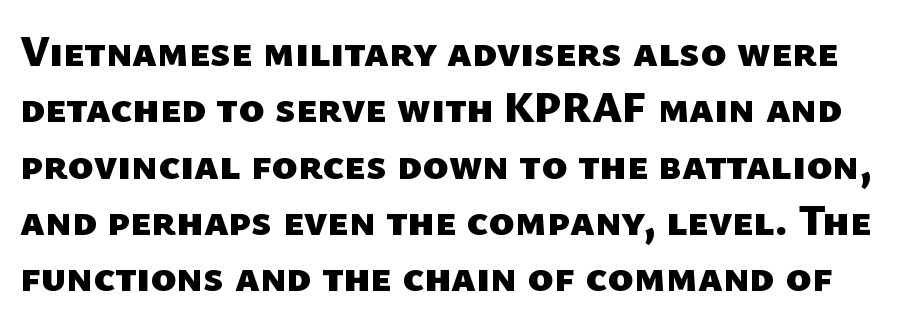
The image shows 43 px heavy sans-serif type; set normal line spacing (1.31x), normal letter spacing, not underlined; low stroke contrast and a medium x-height.
